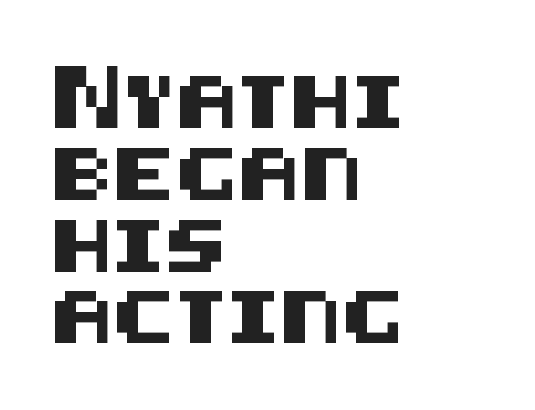
The rendering uses a moderate line-height, typical for paragraphs. The rag falls on the right side of this text block. Letterform terminals end flat and unadorned throughout the passage. Descenders hang freely into open space.
